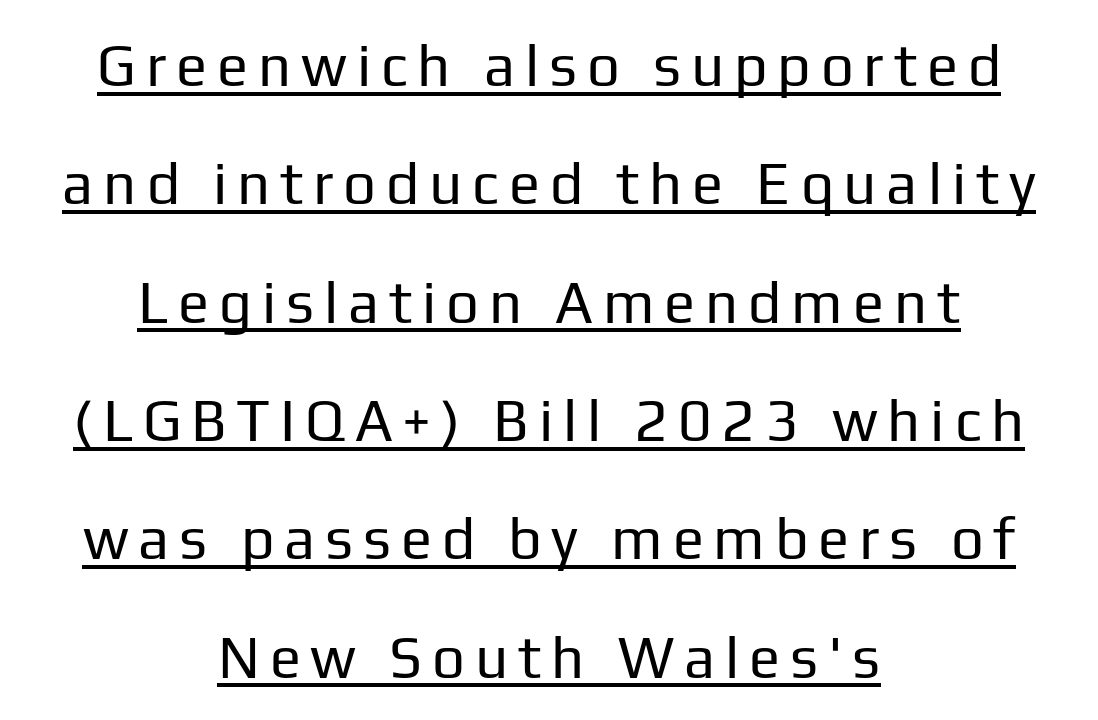
{"serif": "no", "italic": "no", "bold": "no", "weight": "regular", "width": "normal", "stroke_contrast": "low", "x_height": "medium", "monospaced": "no", "underline": "yes", "align": "center", "line_spacing": "loose", "line_spacing_ratio": 2.04, "glyph_px": 58}
